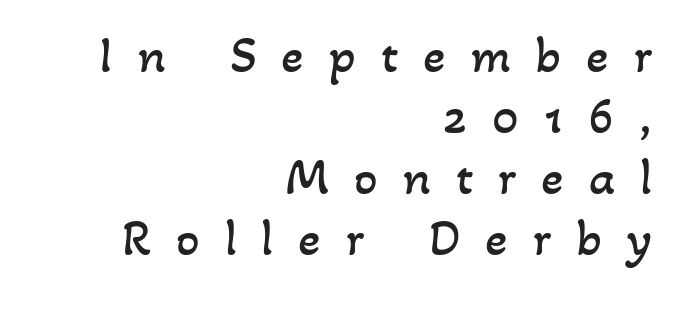
{"bold": "no", "weight": "regular", "width": "normal", "stroke_contrast": "low", "x_height": "small", "monospaced": "no", "underline": "no", "align": "right", "line_spacing_ratio": 1.17, "letter_spacing": "wide", "letter_spacing_em": 0.48, "glyph_px": 52}
